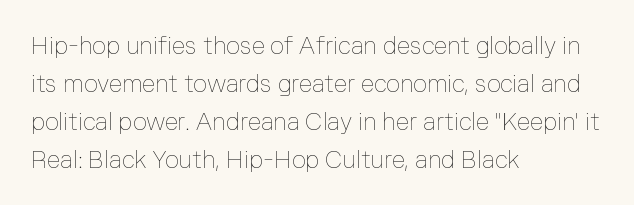
The image shows 24 px text type, upright; set left-aligned, normal line spacing (1.58x), normal letter spacing, not underlined.
